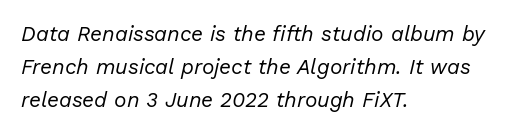
Q: Is the text bold? A: No.
Q: Is the text italic (slanted)? A: Yes, it leans right by about 13 degrees.
Q: Is the text underlined? A: No.
Q: How is the paragraph aligned? A: Left-aligned.
Q: Is the spacing between letters normal or unusually wide? A: Normal.
Q: Is the spacing between lines tight, normal or loose? A: Normal.
